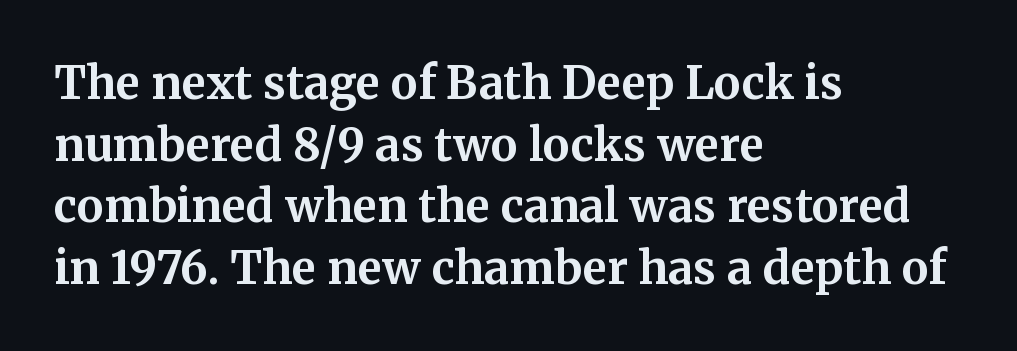
{"serif": "yes", "italic": "no", "bold": "yes", "weight": "bold", "width": "normal", "stroke_contrast": "medium", "x_height": "medium", "monospaced": "no", "underline": "no", "align": "left", "line_spacing": "normal", "line_spacing_ratio": 1.37, "letter_spacing": "normal", "letter_spacing_em": 0.0, "glyph_px": 45}
